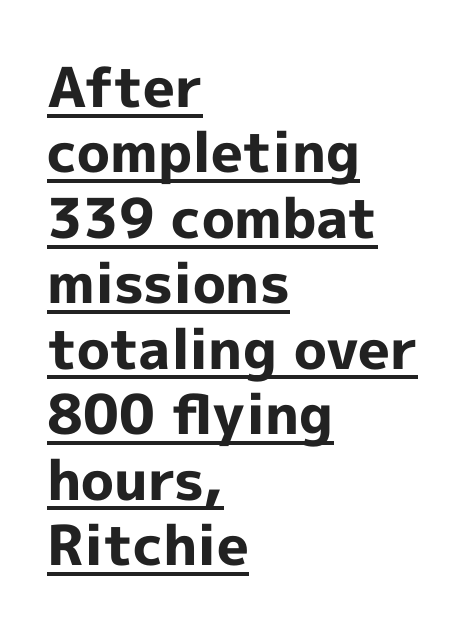
The image shows 55 px bold sans-serif type, upright; set left-aligned, line spacing 1.19x, normal letter spacing, underlined; a medium x-height.
